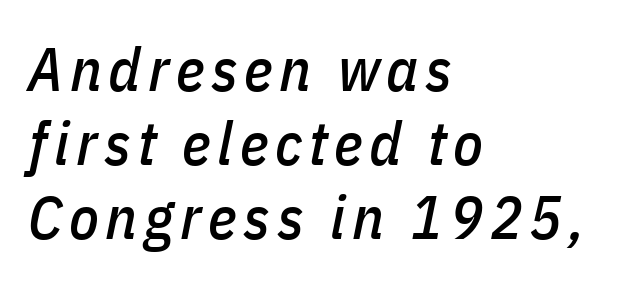
The gap between lines stays unmarked. Each letter keeps its own natural width here, so spacing adapts to shape. Line beginnings align vertically; line endings do not. Is the type slanted? Yes — the strokes lean at a clear angle.
